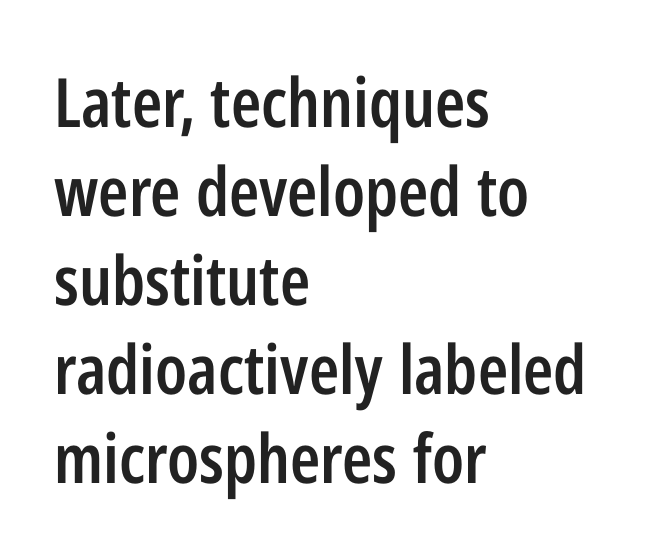
What kind of face is this? One without serifs — a sans. Rendered with straight, roman letterforms. The letters advance in unequal steps, a hallmark of proportional type. Heft: intermediate — a semibold. Each new line begins a customary step beneath the previous one.
